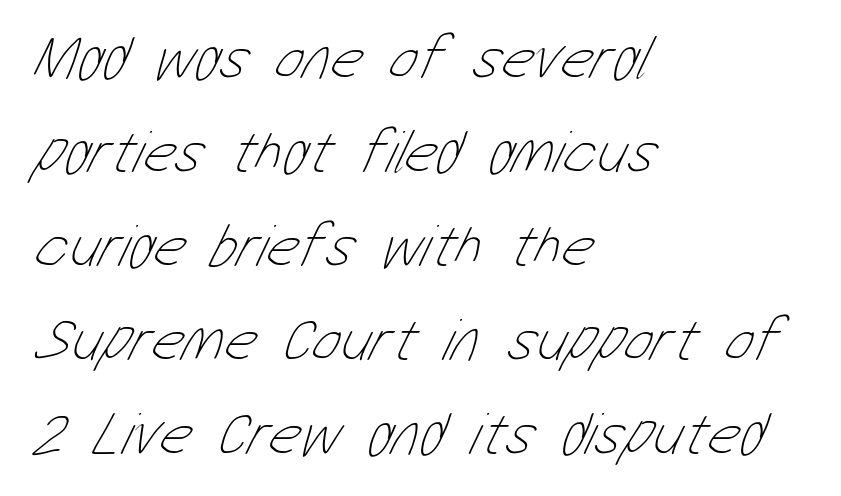
{"bold": "no", "weight": "thin", "width": "condensed", "stroke_contrast": "low", "x_height": "medium", "monospaced": "no", "underline": "no", "align": "left", "line_spacing": "normal", "line_spacing_ratio": 1.54, "letter_spacing": "normal", "letter_spacing_em": 0.0, "glyph_px": 61}
